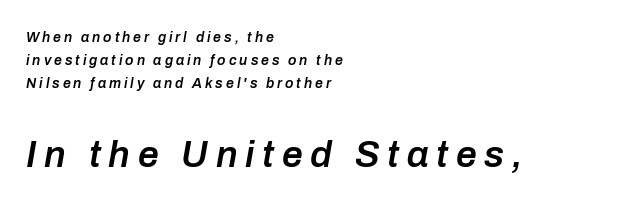
The typesetter chose a ragged-right arrangement here. Varying glyph widths throughout — classic text-font behaviour. A typesetter would call this heavily tracked-out type. Successive baselines arrive at the customary interval. The face used here is a semibold: visibly heavier than regular, lighter than bold.
